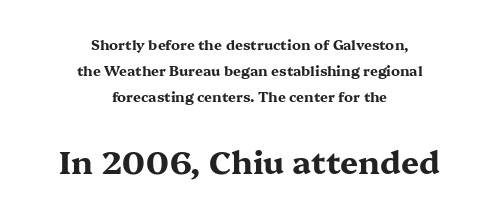
The rag falls on both sides of this text block equally. Yep, those are serifs on the letters. The font's upright variant was chosen for this text. The more generous point size was reserved for the lower chunk.
